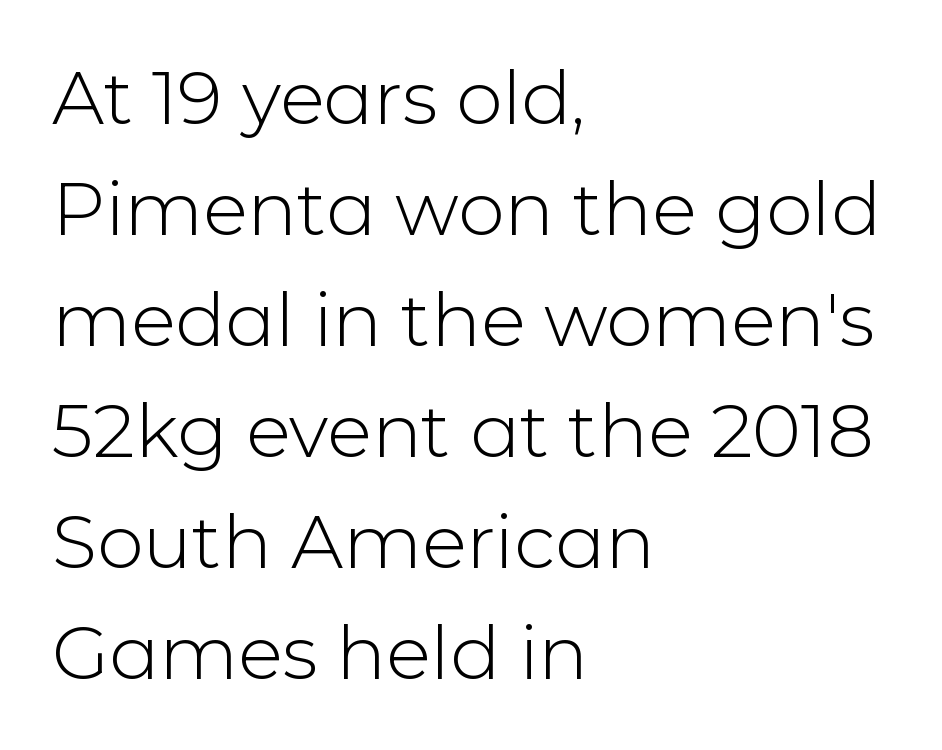
{"serif": "no", "italic": "no", "bold": "no", "weight": "light", "width": "normal", "stroke_contrast": "low", "x_height": "medium", "monospaced": "no", "underline": "no", "align": "left", "line_spacing": "normal", "line_spacing_ratio": 1.5, "letter_spacing": "normal", "letter_spacing_em": 0.0, "glyph_px": 74}
